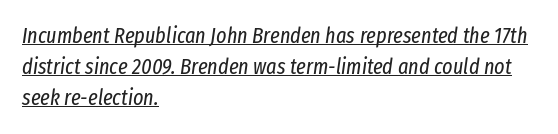
The image shows 22 px text type, italic (leaning right); set left-aligned, normal line spacing (1.41x), normal letter spacing, underlined.
